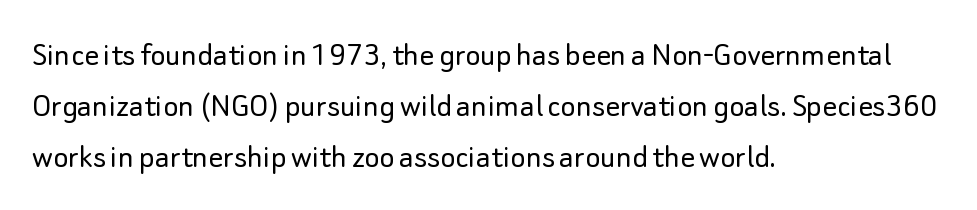
This is not heavy type; no bold has been used. The typography opts for an upright posture over an oblique one. Note the varied advance widths — an 'i' is clearly narrower than an 'm'. The text was rendered using a sans face with plain stroke endings. Type without underlining. The vertical gap from one line to the next is medium.
